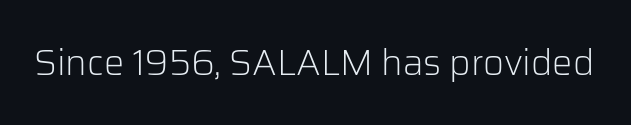
{"serif": "no", "italic": "no", "bold": "no", "weight": "light", "width": "normal", "stroke_contrast": "low", "x_height": "medium", "monospaced": "no", "underline": "no", "letter_spacing": "normal", "letter_spacing_em": 0.0, "glyph_px": 36}
